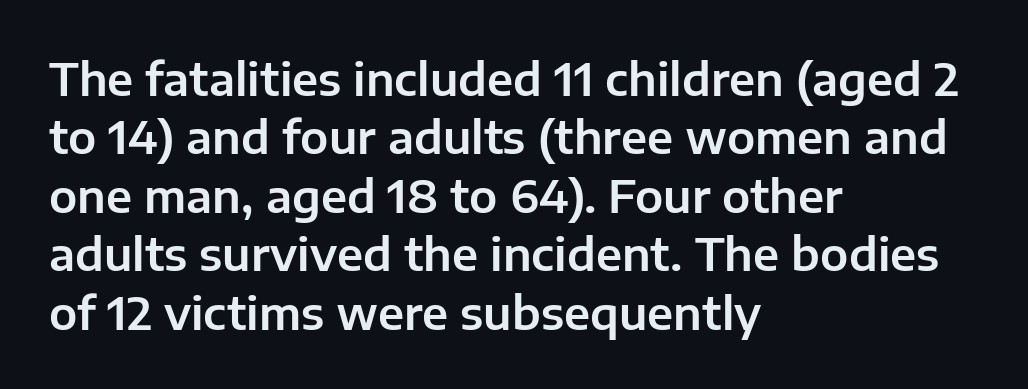
The image shows 45 px sans-serif type, upright; set left-aligned, normal line spacing (1.3x), normal letter spacing, not underlined; low stroke contrast and a medium x-height.
